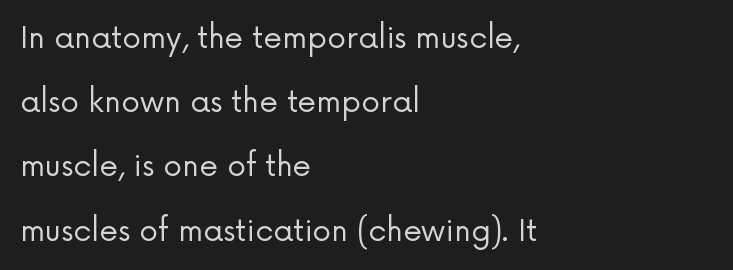
The image shows 30 px regular-weight sans-serif type, upright; set left-aligned, loose line spacing (2.14x), normal letter spacing, not underlined; low stroke contrast and a medium x-height.
